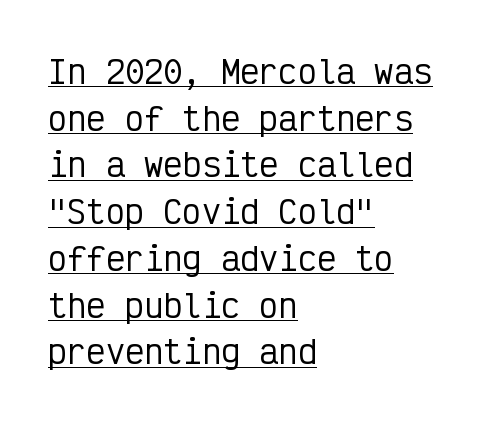
The image shows 32 px condensed sans-serif type, upright, monospaced; set left-aligned, normal line spacing (1.46x), normal letter spacing, underlined; low stroke contrast and a medium x-height.
